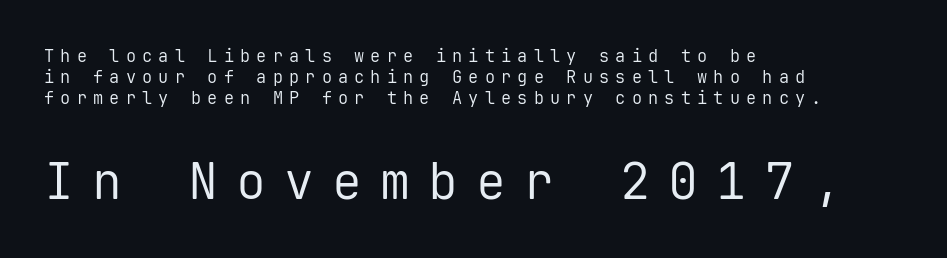
Q: Is the text bold? A: No.
Q: Is the text italic (slanted)? A: No, it is upright.
Q: Is the typeface a serif or a sans-serif typeface? A: Sans-serif.
Q: Is the text underlined? A: No.
Q: How is the paragraph aligned? A: Left-aligned.
Q: Is the spacing between letters normal or unusually wide? A: Unusually wide.
Q: Is the spacing between lines tight, normal or loose? A: Normal.
Q: Which block of text is set in a larger size, the first (top) or the second (bottom)? A: The second (bottom) one.
Q: Width (condensed, normal, or wide)? A: Normal.
Q: Stroke contrast? A: Low.
Q: x-height? A: Medium.
Q: Monospaced? A: Yes.
